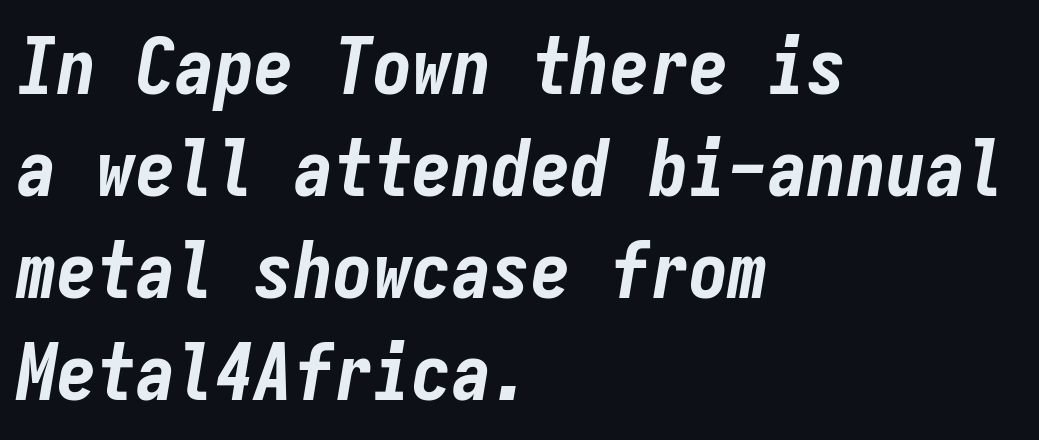
The image shows 79 px bold, condensed type, italic (leaning right), monospaced; set left-aligned, normal line spacing (1.29x), normal letter spacing, not underlined; low stroke contrast and a medium x-height.
